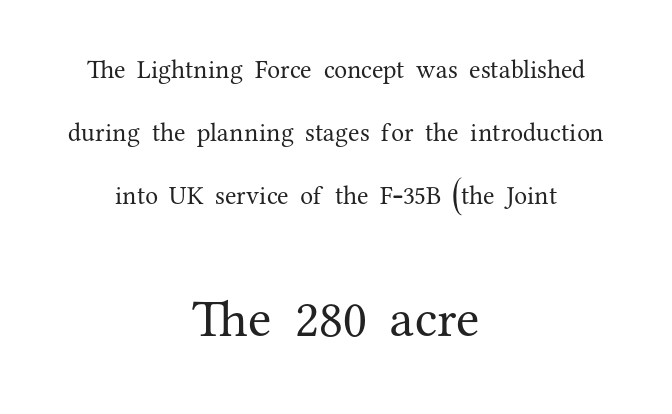
The image shows 53 px regular-weight serif type, upright; set centered, loose line spacing (2.43x), normal letter spacing, not underlined; the second (bottom) block is 2.04x larger; medium stroke contrast and a medium x-height.
